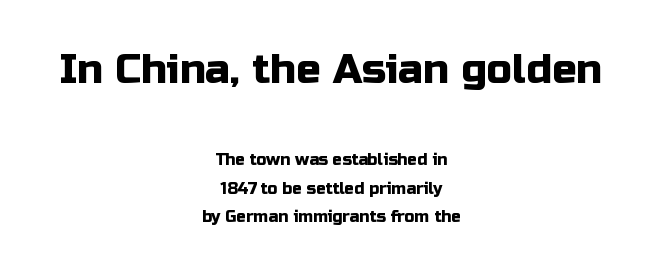
The image shows 41 px sans-serif type, upright; set centered, line spacing 1.77x, normal letter spacing, not underlined; the first (top) block is 2.56x larger; low stroke contrast and a medium x-height.
